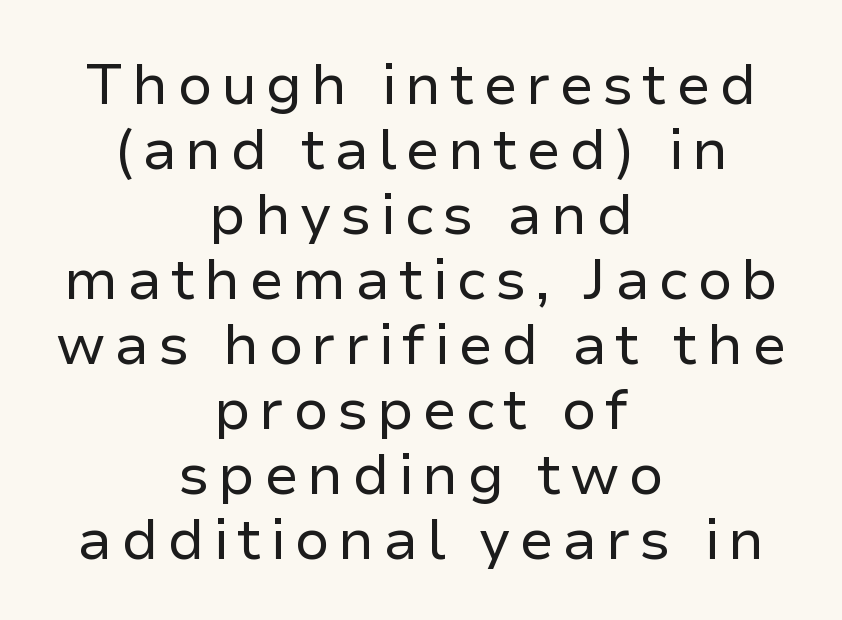
Q: Is the text bold? A: No.
Q: Is the text italic (slanted)? A: No, it is upright.
Q: Is the typeface a serif or a sans-serif typeface? A: Sans-serif.
Q: Is the text underlined? A: No.
Q: How is the paragraph aligned? A: Centered.
Q: Is the spacing between lines tight, normal or loose? A: Tight.
Q: Width (condensed, normal, or wide)? A: Normal.
Q: Stroke contrast? A: Low.
Q: x-height? A: Medium.
Q: Monospaced? A: No.
